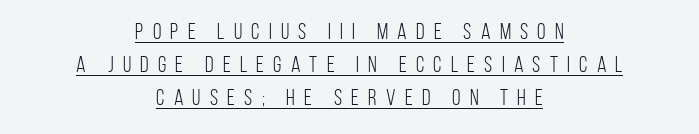
Q: Is the text bold? A: No.
Q: Is the text italic (slanted)? A: No, it is upright.
Q: Is the text underlined? A: Yes.
Q: How is the paragraph aligned? A: Centered.
Q: Is the spacing between letters normal or unusually wide? A: Unusually wide.
Q: Is the spacing between lines tight, normal or loose? A: Normal.
